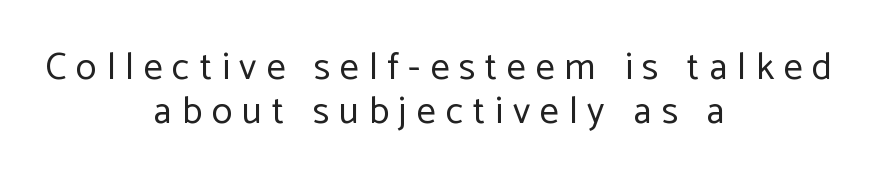
Weight: regular or lighter. Honestly, the rows look squashed on top of each other. No word sits above an underline. This is sans-serif lettering, the kind often seen on screens and signage.
